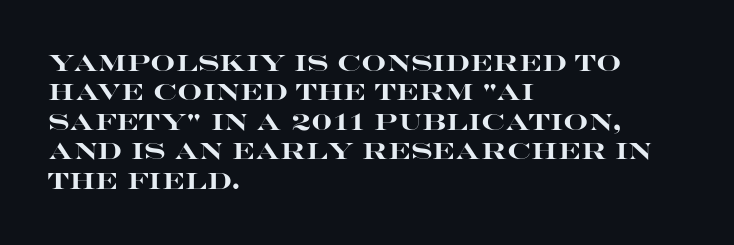
The image shows 22 px bold type, upright; set left-aligned, normal line spacing (1.34x), normal letter spacing, not underlined.
